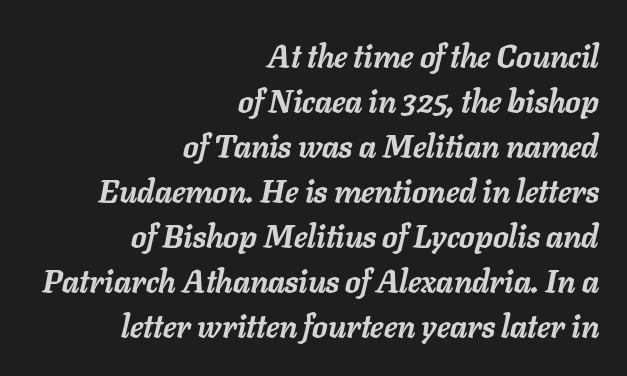
The image shows 31 px semibold type, italic (leaning right); set right-aligned, normal line spacing (1.45x), normal letter spacing, not underlined; low stroke contrast and a medium x-height.
